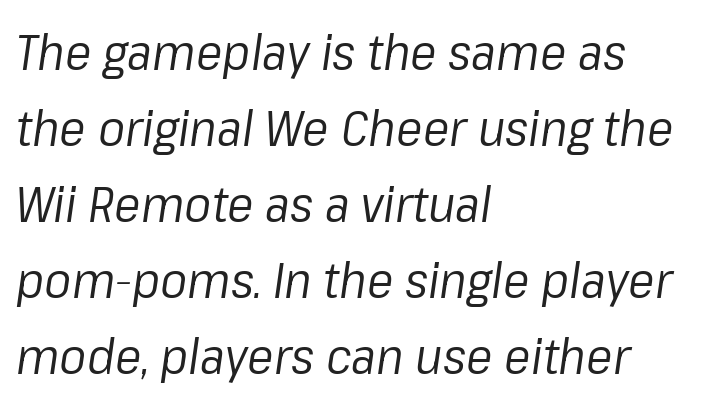
The image shows 50 px regular-weight type, italic (leaning right); set left-aligned, normal line spacing (1.52x), normal letter spacing, not underlined; low stroke contrast and a medium x-height.
